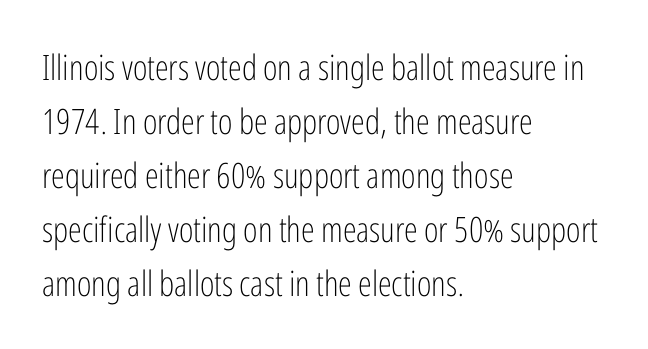
{"serif": "no", "italic": "no", "bold": "no", "weight": "light", "width": "condensed", "stroke_contrast": "low", "x_height": "medium", "monospaced": "no", "underline": "no", "align": "left", "line_spacing": "normal", "line_spacing_ratio": 1.54, "letter_spacing": "normal", "letter_spacing_em": 0.0, "glyph_px": 35}
